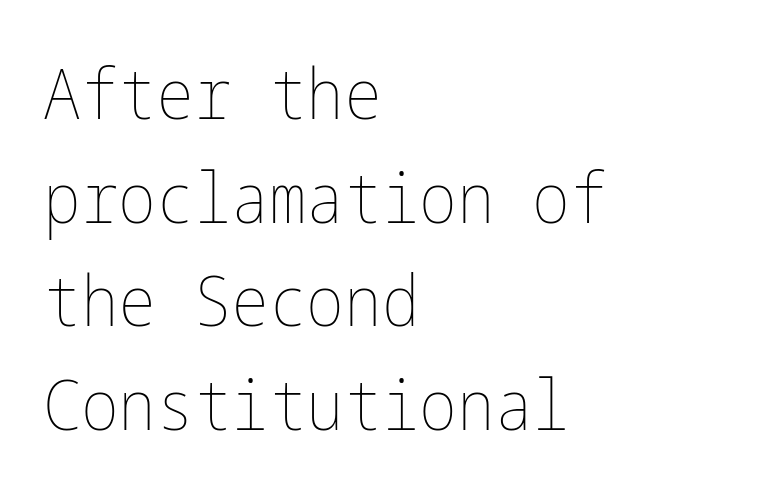
Q: Is the text bold? A: No.
Q: Is the text italic (slanted)? A: No, it is upright.
Q: Is the text underlined? A: No.
Q: How is the paragraph aligned? A: Left-aligned.
Q: Is the spacing between letters normal or unusually wide? A: Normal.
Q: Is the spacing between lines tight, normal or loose? A: Normal.
Q: Width (condensed, normal, or wide)? A: Condensed.
Q: Stroke contrast? A: Low.
Q: x-height? A: Medium.
